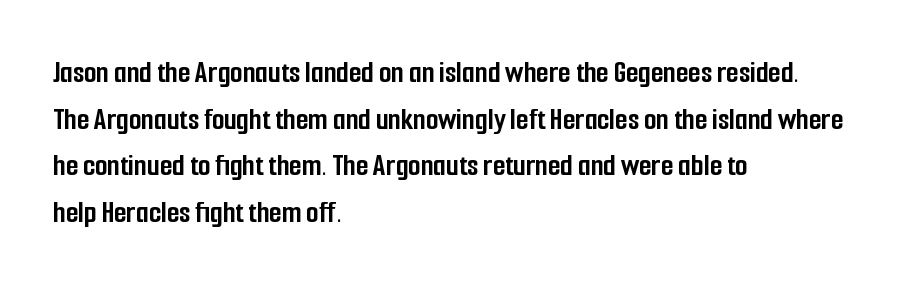
The image shows 32 px semibold, condensed sans-serif type, upright; set left-aligned, normal line spacing (1.46x), normal letter spacing, not underlined; low stroke contrast and a medium x-height.
